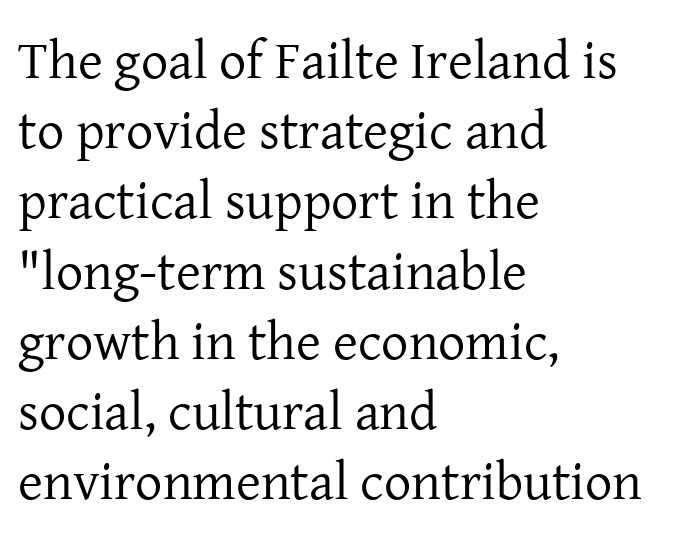
The weight would be labelled regular, book, light, or lighter still. The font family rendered here belongs to the serif group. A typesetter would mark this as roman, not italic. If you measured baseline to baseline, you'd find a middling distance.
